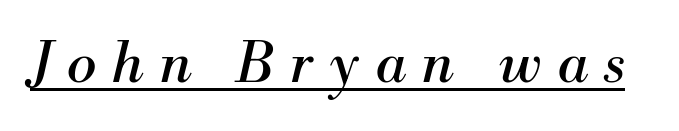
{"serif": "yes", "italic": "yes", "lean": "right", "slant_degrees": 13, "bold": "no", "weight": "regular", "width": "normal", "stroke_contrast": "medium", "x_height": "small", "monospaced": "no", "underline": "yes", "letter_spacing": "wide", "letter_spacing_em": 0.29, "glyph_px": 56}
